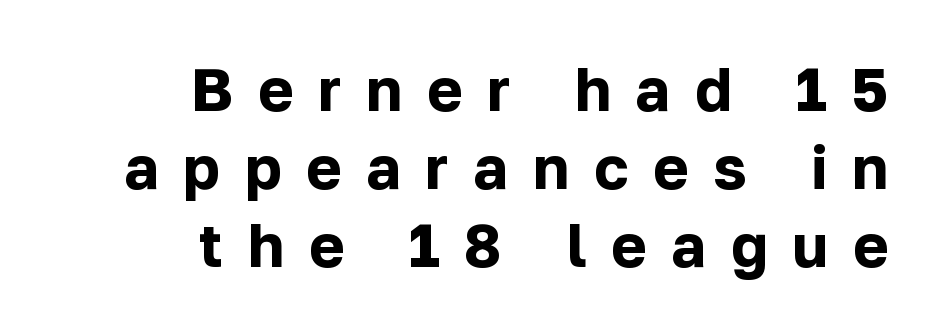
Summary of weight: heavy, a full bold. Line endings align vertically; line beginnings do not. Serif or sans? Sans — the stroke terminals are bare. Caption: expanded tracking, letters set apart.
